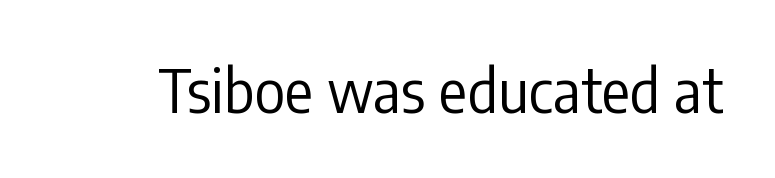
Q: Is the text bold? A: No.
Q: Is the text italic (slanted)? A: No, it is upright.
Q: Is the typeface a serif or a sans-serif typeface? A: Sans-serif.
Q: Is the text underlined? A: No.
Q: Is the spacing between letters normal or unusually wide? A: Normal.
Q: Width (condensed, normal, or wide)? A: Condensed.
Q: Stroke contrast? A: Low.
Q: x-height? A: Medium.
Q: Monospaced? A: No.
